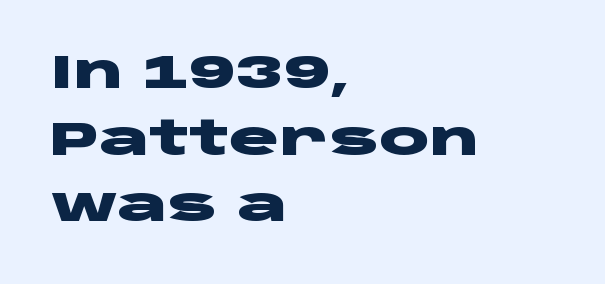
Q: Is the text bold? A: Yes.
Q: Is the text italic (slanted)? A: No, it is upright.
Q: Is the typeface a serif or a sans-serif typeface? A: Sans-serif.
Q: Is the text underlined? A: No.
Q: How is the paragraph aligned? A: Left-aligned.
Q: Is the spacing between letters normal or unusually wide? A: Normal.
Q: Is the spacing between lines tight, normal or loose? A: Normal.
Q: Width (condensed, normal, or wide)? A: Wide.
Q: Stroke contrast? A: Low.
Q: x-height? A: Large.
Q: Monospaced? A: No.
